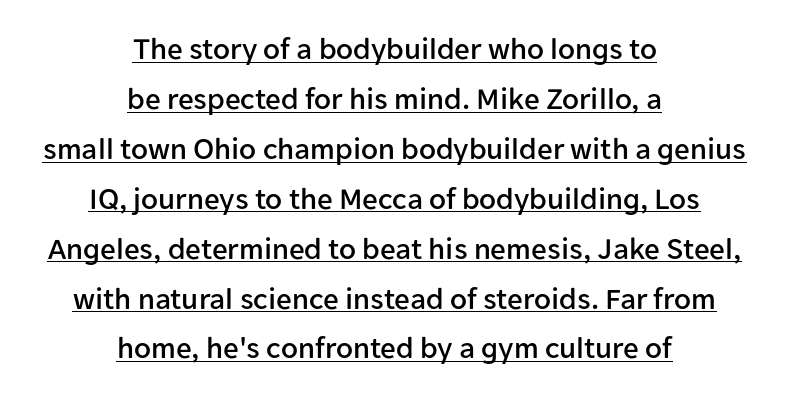
{"serif": "no", "italic": "no", "width": "normal", "stroke_contrast": "low", "x_height": "medium", "monospaced": "no", "underline": "yes", "align": "center", "line_spacing": "normal", "line_spacing_ratio": 1.61, "letter_spacing": "normal", "letter_spacing_em": 0.0, "glyph_px": 31}
